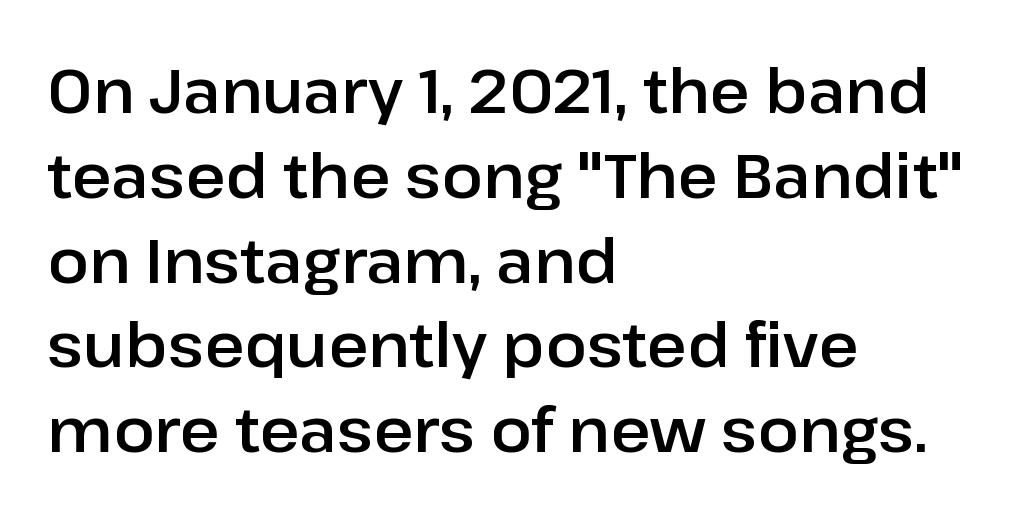
{"serif": "no", "italic": "no", "width": "normal", "stroke_contrast": "low", "x_height": "medium", "monospaced": "no", "underline": "no", "align": "left", "line_spacing": "normal", "line_spacing_ratio": 1.39, "letter_spacing": "normal", "letter_spacing_em": 0.0, "glyph_px": 61}
